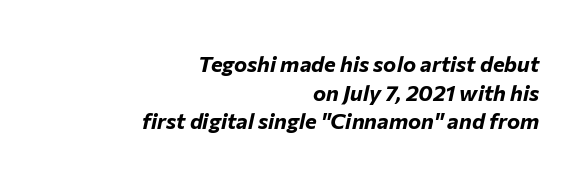
Nobody drew a line under any word here. Quick note: interline space is typical. This is oblique type, the kind used for emphasis or titles. Each glyph is drawn with heavy, bold strokes. The rag falls on the left side of this text block. You could call the tracking neutral — neither tight nor loose.
